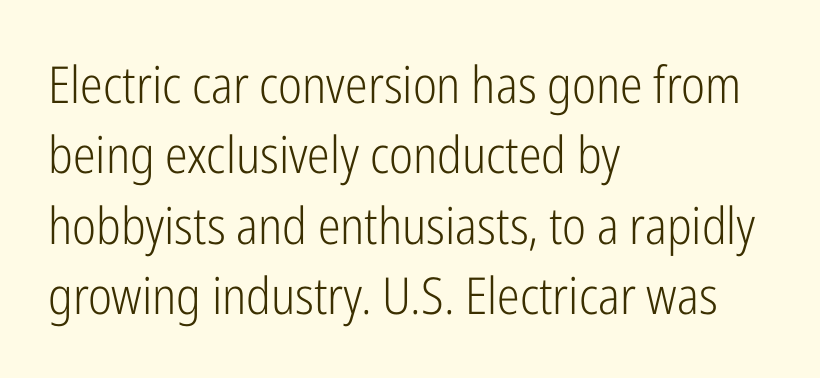
Q: Is the text bold? A: No.
Q: Is the text italic (slanted)? A: No, it is upright.
Q: Is the typeface a serif or a sans-serif typeface? A: Sans-serif.
Q: Is the text underlined? A: No.
Q: How is the paragraph aligned? A: Left-aligned.
Q: Is the spacing between letters normal or unusually wide? A: Normal.
Q: Is the spacing between lines tight, normal or loose? A: Normal.
Q: Width (condensed, normal, or wide)? A: Condensed.
Q: Stroke contrast? A: Low.
Q: x-height? A: Medium.
Q: Monospaced? A: No.
